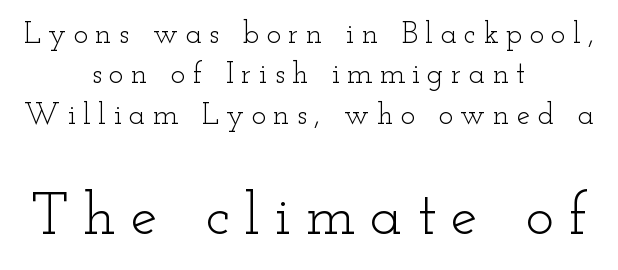
The image shows 60 px light, wide serif type, upright; set centered, normal line spacing (1.35x), unusually wide letter spacing (+0.25 em), not underlined; the second (bottom) block is 2.0x larger; low stroke contrast and a small x-height.
